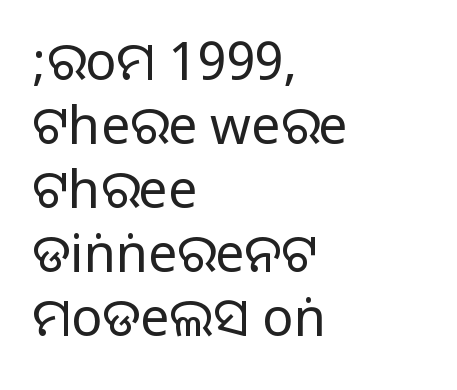
Every stem runs plumb, perpendicular to the baseline. Character widths vary here, with narrow letters taking less room than wide ones. A student would call this left alignment; a typographer would say flush left, rag right. Honestly, the letter spacing is just normal — you wouldn't notice it. The type family on display is of the sans-serif kind.
